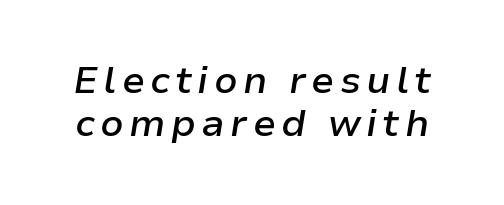
Q: Is the text bold? A: Semi-bold.
Q: Is the text italic (slanted)? A: Yes, it leans right by about 9 degrees.
Q: Is the text underlined? A: No.
Q: Is the spacing between lines tight, normal or loose? A: Tight.
Q: Width (condensed, normal, or wide)? A: Normal.
Q: Stroke contrast? A: Low.
Q: x-height? A: Medium.
Q: Monospaced? A: No.
